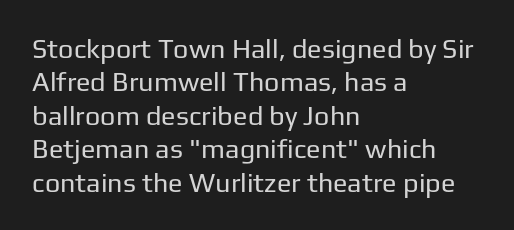
Q: Is the text bold? A: No.
Q: Is the text italic (slanted)? A: No, it is upright.
Q: Is the text underlined? A: No.
Q: How is the paragraph aligned? A: Left-aligned.
Q: Is the spacing between letters normal or unusually wide? A: Normal.
